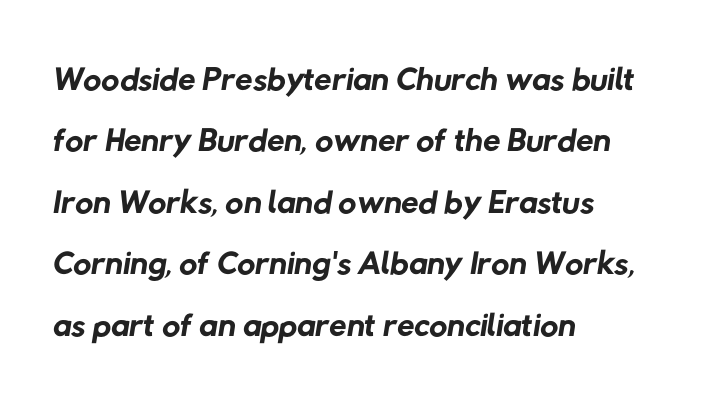
{"serif": "no", "bold": "no", "weight": "regular", "width": "normal", "stroke_contrast": "low", "x_height": "medium", "monospaced": "no", "underline": "no", "align": "left", "line_spacing_ratio": 1.23, "letter_spacing": "normal", "letter_spacing_em": 0.0, "glyph_px": 50}
